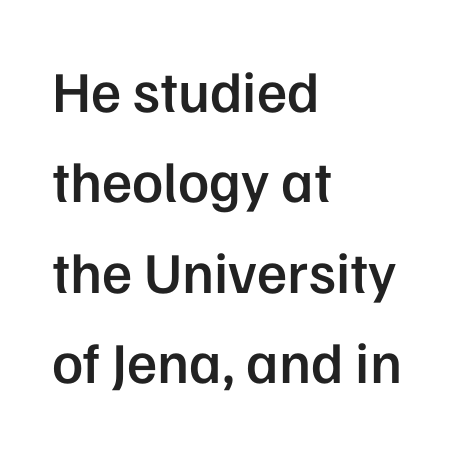
Q: Is the text bold? A: Semi-bold.
Q: Is the text italic (slanted)? A: No, it is upright.
Q: Is the typeface a serif or a sans-serif typeface? A: Sans-serif.
Q: Is the text underlined? A: No.
Q: How is the paragraph aligned? A: Left-aligned.
Q: Is the spacing between letters normal or unusually wide? A: Normal.
Q: Is the spacing between lines tight, normal or loose? A: Normal.
Q: Width (condensed, normal, or wide)? A: Normal.
Q: Stroke contrast? A: Low.
Q: x-height? A: Medium.
Q: Monospaced? A: No.
